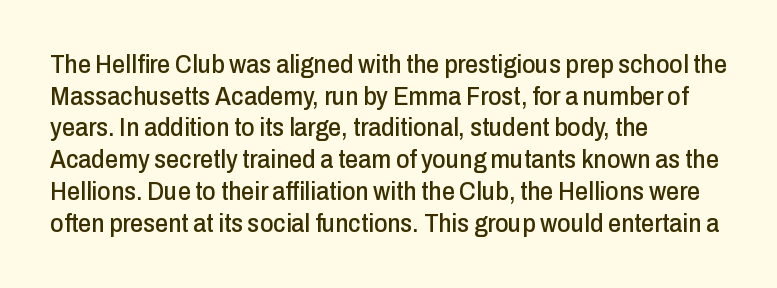
Q: Is the text italic (slanted)? A: No, it is upright.
Q: Is the text underlined? A: No.
Q: How is the paragraph aligned? A: Left-aligned.
Q: Is the spacing between letters normal or unusually wide? A: Normal.
